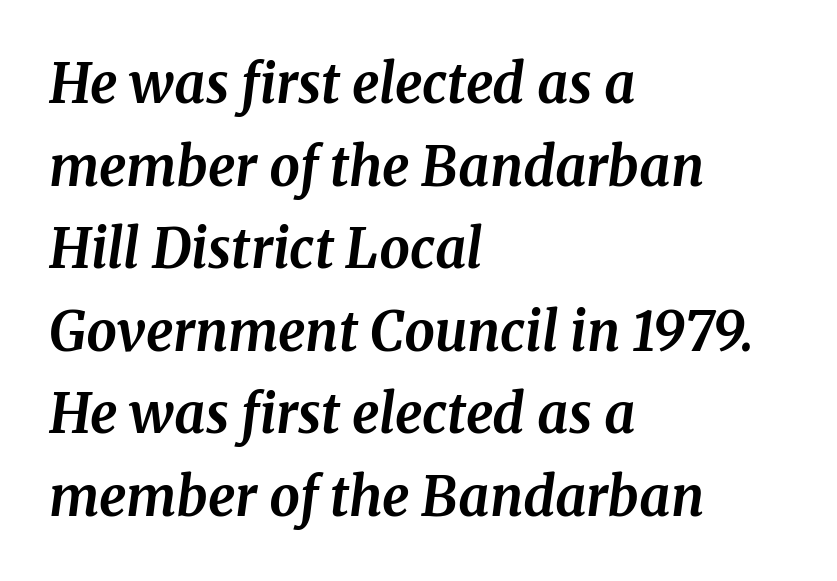
The image shows 54 px bold serif type, italic (leaning right); set left-aligned, normal line spacing (1.53x), normal letter spacing, not underlined; medium stroke contrast and a medium x-height.
